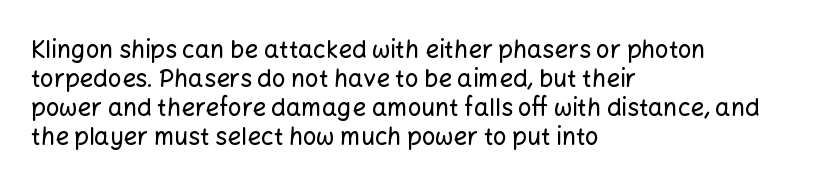
Q: Is the text italic (slanted)? A: No, it is upright.
Q: Is the text underlined? A: No.
Q: How is the paragraph aligned? A: Left-aligned.
Q: Is the spacing between letters normal or unusually wide? A: Normal.
